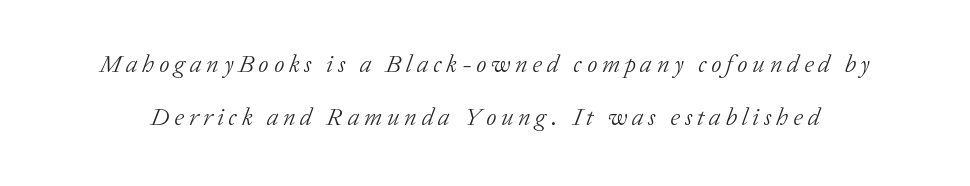
The image shows 25 px text type, italic (leaning right); set loose line spacing (2.14x), not underlined.
